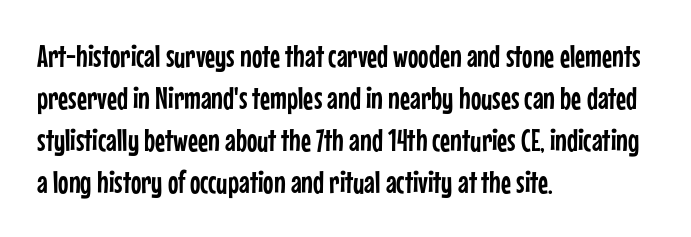
Q: Is the text italic (slanted)? A: No, it is upright.
Q: Is the typeface a serif or a sans-serif typeface? A: Sans-serif.
Q: Is the text underlined? A: No.
Q: How is the paragraph aligned? A: Left-aligned.
Q: Is the spacing between letters normal or unusually wide? A: Normal.
Q: Is the spacing between lines tight, normal or loose? A: Normal.
Q: Width (condensed, normal, or wide)? A: Condensed.
Q: Stroke contrast? A: Low.
Q: x-height? A: Medium.
Q: Monospaced? A: No.
